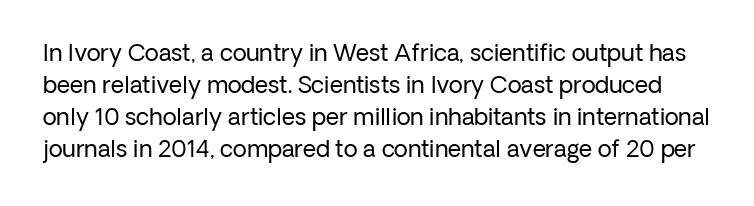
{"italic": "no", "bold": "no", "underline": "no", "line_spacing": "normal", "line_spacing_ratio": 1.39, "letter_spacing": "normal", "letter_spacing_em": 0.0, "glyph_px": 23}
